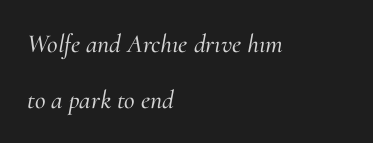
{"italic": "yes", "lean": "right", "slant_degrees": 10, "underline": "no", "align": "left", "line_spacing": "loose", "line_spacing_ratio": 2.15, "letter_spacing": "normal", "letter_spacing_em": 0.0, "glyph_px": 26}
